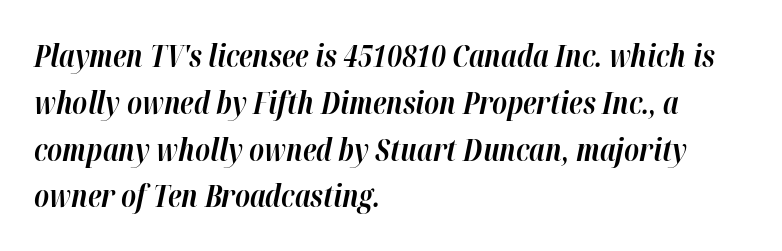
Glance below the letters and you will spot only blank space. In terms of leading, this rendering sits right in the middle. Chunky letters — that's bold for sure. The text carries the slant typical of an italic or oblique font. A typesetter would call this proportional, since set widths differ per character.
